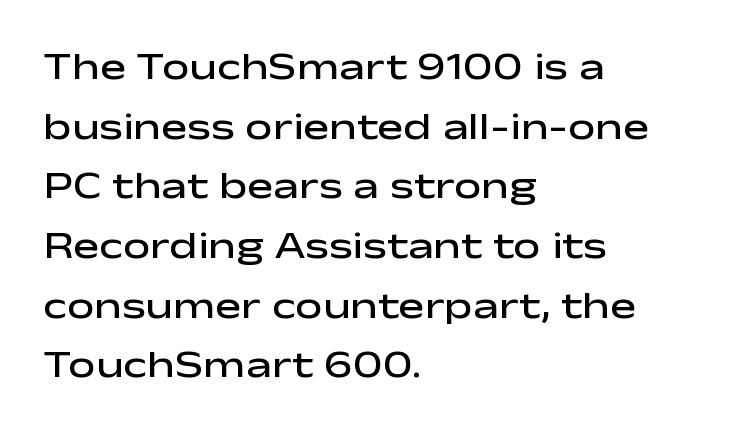
The letters stand straight up with perfectly vertical stems. The rendering uses natural spacing where letterforms have individual widths. To sum up the face: it is a sans, with no serifs. Notice how descenders clear the ascenders below comfortably — that's standard leading.
